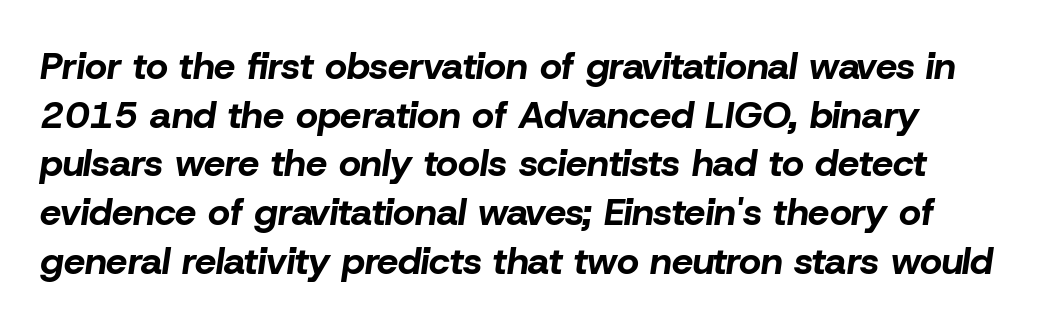
{"italic": "yes", "lean": "right", "slant_degrees": 8, "bold": "yes", "weight": "bold", "width": "normal", "stroke_contrast": "low", "x_height": "medium", "monospaced": "no", "underline": "no", "line_spacing": "normal", "line_spacing_ratio": 1.28, "letter_spacing": "normal", "letter_spacing_em": 0.0, "glyph_px": 38}
